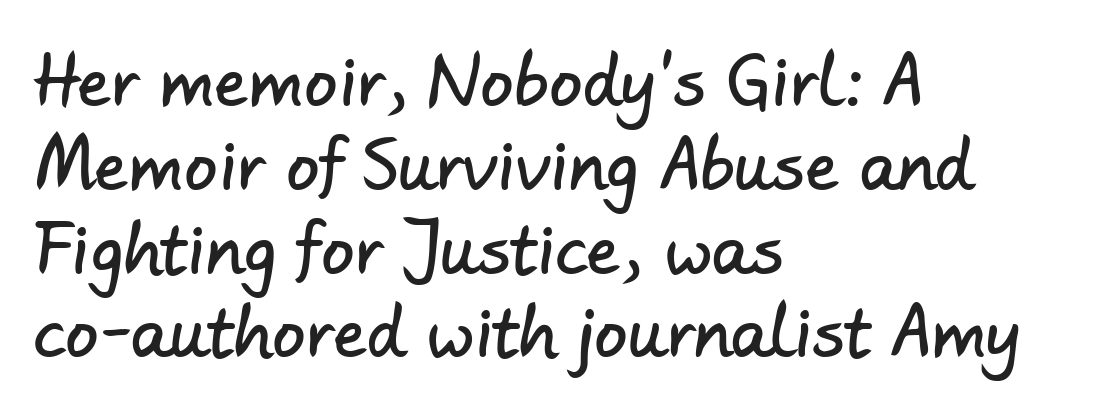
Letters rest on an invisible, unmarked baseline. Every row of glyphs begins at an identical x-position on the left. Nope, no serifs anywhere on these letters. Reading down the column, the eye jumps a familiar distance to each next line. Looks like regular typesetting: each glyph gets only the width it needs.
